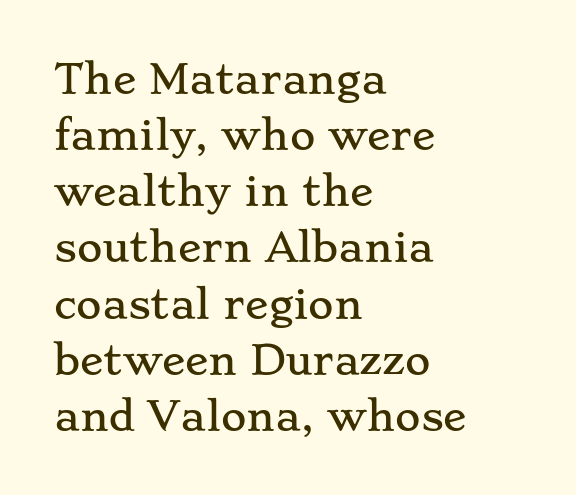
Serif or sans? Serif — the stroke terminals have little feet. Baseline-to-baseline distance is the conventional proportion of letter height. Underlining? Definitely not there. Honestly, the letter spacing is just normal — you wouldn't notice it. The letters stand upright; this is a roman face.
